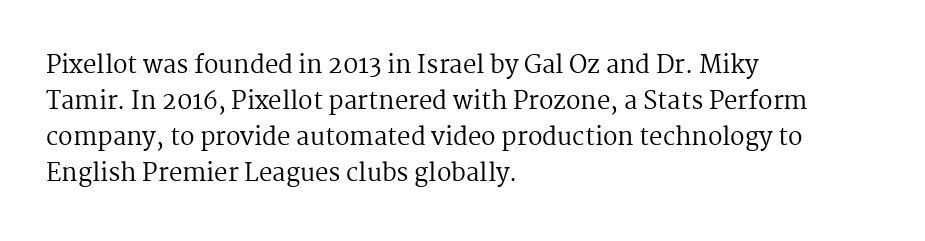
Q: Is the text bold? A: No.
Q: Is the text italic (slanted)? A: No, it is upright.
Q: Is the text underlined? A: No.
Q: How is the paragraph aligned? A: Left-aligned.
Q: Is the spacing between letters normal or unusually wide? A: Normal.
Q: Is the spacing between lines tight, normal or loose? A: Normal.
